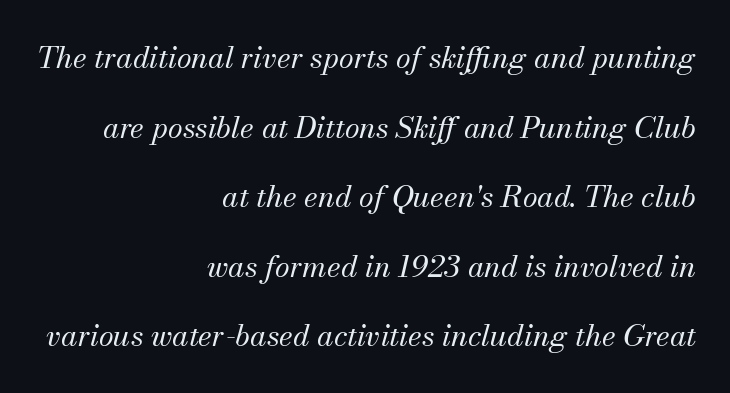
{"serif": "yes", "italic": "yes", "lean": "right", "slant_degrees": 13, "bold": "no", "weight": "regular", "width": "normal", "stroke_contrast": "medium", "x_height": "small", "monospaced": "no", "underline": "no", "align": "right", "line_spacing": "loose", "line_spacing_ratio": 2.32, "letter_spacing": "normal", "letter_spacing_em": 0.0, "glyph_px": 30}
